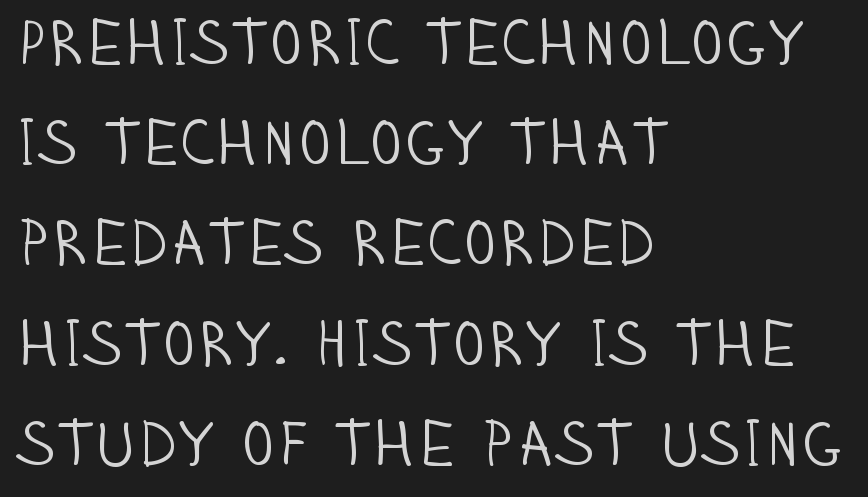
{"serif": "no", "italic": "no", "bold": "no", "weight": "light", "width": "condensed", "stroke_contrast": "low", "x_height": "large", "monospaced": "no", "underline": "no", "align": "left", "line_spacing": "normal", "line_spacing_ratio": 1.59, "letter_spacing": "normal", "letter_spacing_em": 0.0, "glyph_px": 63}
